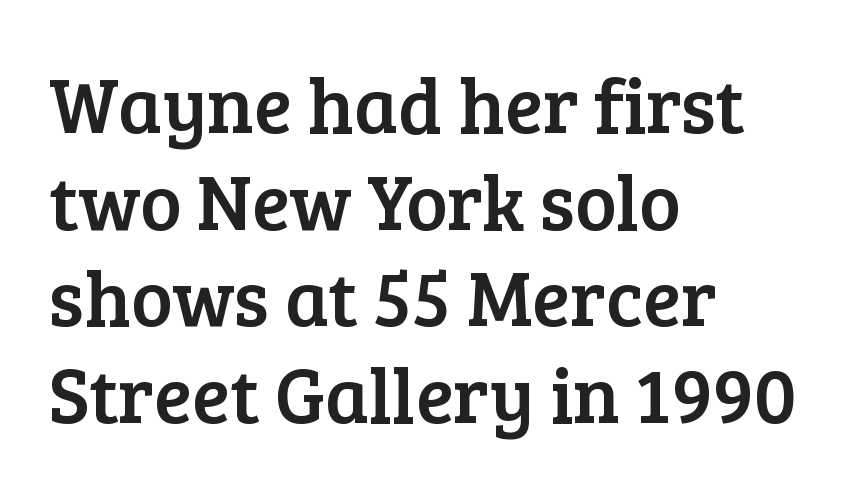
Is this a fixed-width face? No — the glyphs have proportional, varying widths. The passage shown is typeset with a serif family. Words float on clear page, feet unadorned. The paragraph has a hard left edge and a soft right edge. The font's upright variant was chosen for this text.
